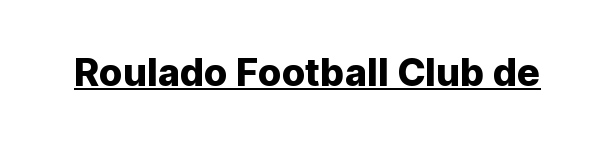
{"serif": "no", "italic": "no", "width": "normal", "stroke_contrast": "low", "x_height": "medium", "monospaced": "no", "underline": "yes", "letter_spacing": "normal", "letter_spacing_em": 0.0, "glyph_px": 38}
